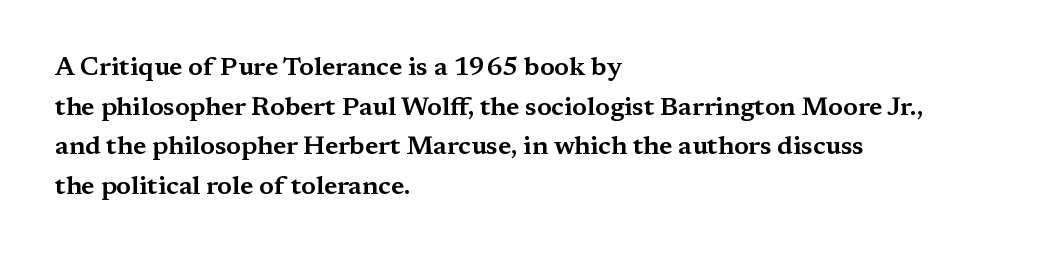
Interline gaps are of average width in this sample. The type sits square on the baseline with zero lean. Just letters on the line, the space beneath them empty. Students, note that the glyphs here touch the page at normal intervals. The rendering anchors every line to the left-hand side.
